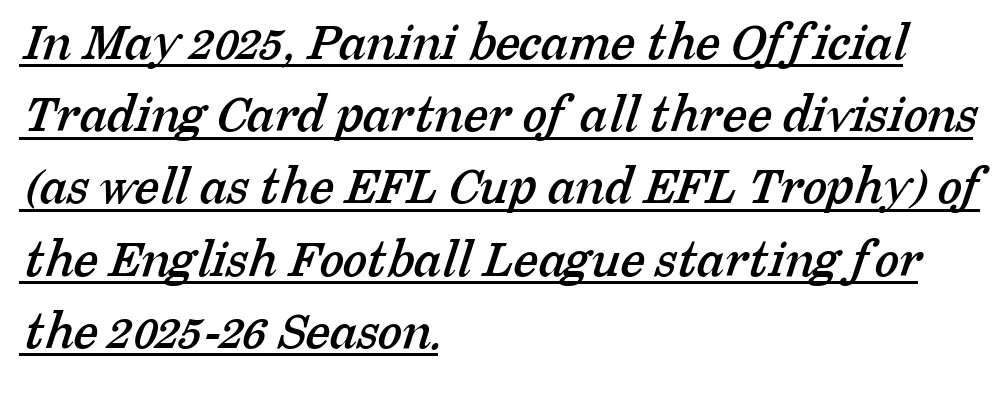
Baseline-to-baseline distance is the conventional proportion of letter height. Spacing between characters is what you'd get straight out of the box. The designer went with a serif here, giving each stem small feet. Visually the block forms a straight wall on the left and a jagged coastline on the right. The passage shown is underscored from start to finish. These lines are rendered in a variable-pitch font.
